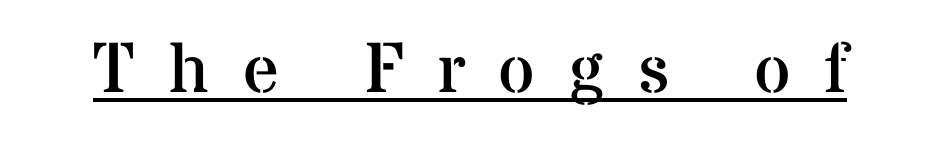
{"serif": "yes", "italic": "no", "bold": "no", "weight": "regular", "width": "normal", "stroke_contrast": "medium", "x_height": "medium", "monospaced": "no", "underline": "yes", "letter_spacing": "wide", "letter_spacing_em": 0.47, "glyph_px": 71}
